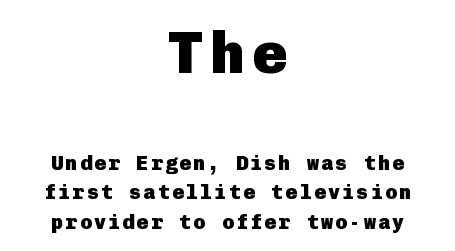
Typographically, this falls in the sans-serif category. The axis of the letterforms is exactly vertical. Notice how descenders clear the ascenders below comfortably — that's standard leading. Descenders hang freely into open space. This layout puts the oversized block above and the modest block below.
